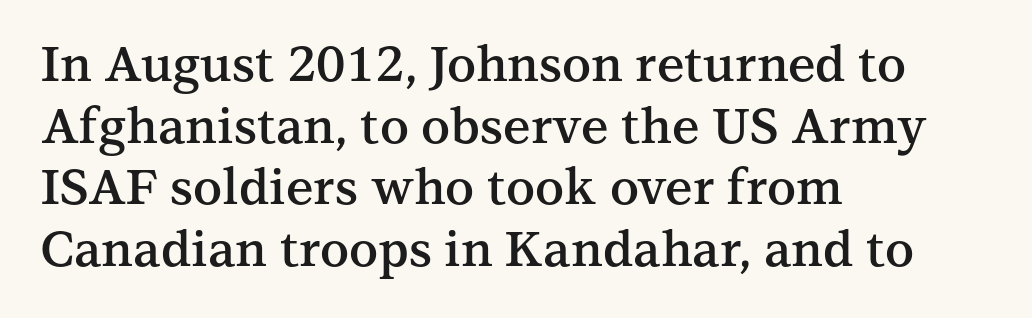
Decoration check: the copy has no underline. You could not count columns in this text — the font is proportionally spaced. A classic flush-left, rag-right setting is used for this passage. This sample keeps an unexceptional amount of space between lines.
